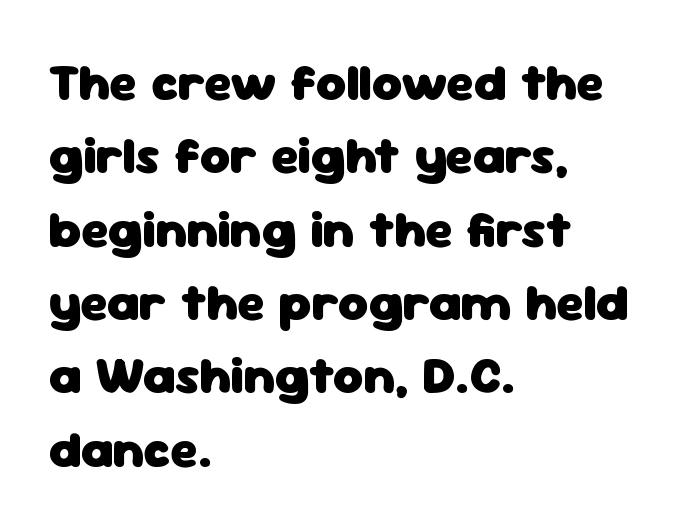
The image shows 52 px heavy sans-serif type, upright; set left-aligned, normal line spacing (1.41x), normal letter spacing, not underlined; low stroke contrast and a medium x-height.
